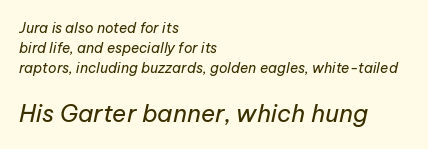
The image shows 24 px text type, italic (leaning right); set left-aligned, normal line spacing (1.43x), normal letter spacing, not underlined; the second (bottom) block is 1.71x larger.
